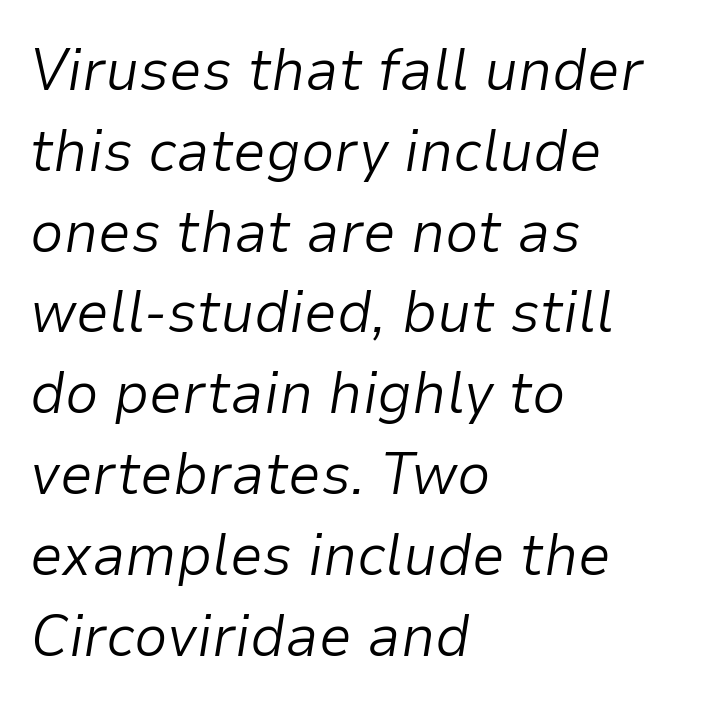
No extra ink here — the face is not bold. The lines are quadded left. These lines sit exactly where default settings would place them. Tall strokes in this sample are angled rather than plumb. Unmarked baselines from the first word to the last. Caption: standard tracking, unaltered.
